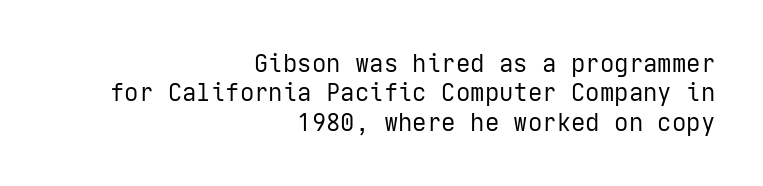
Does the copy run flush right? Yes — the right margin is perfectly even. The letterforms sit shoulder to shoulder at normal distance. Heaviness? Minimal to ordinary, like unemphasized prose. Posture: vertical. Quick note: underline off.
